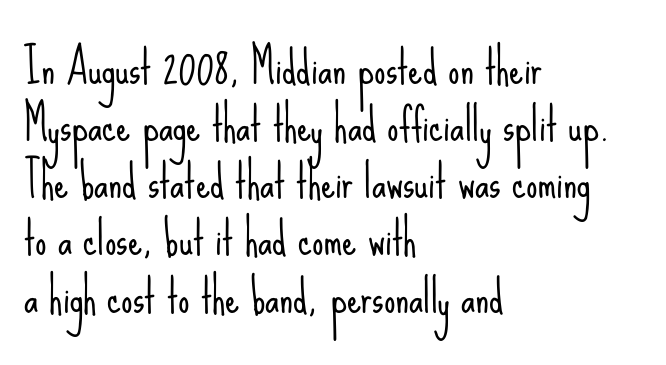
Is the stroke heavy? The answer is a plain regular-or-lighter. The characters display no serif detailing; their extremities are plain. In terms of letterspacing, this is plain default setting. Notice how the passage keeps a crisp vertical edge on the left only. This block has exactly the height ordinary leading produces.
